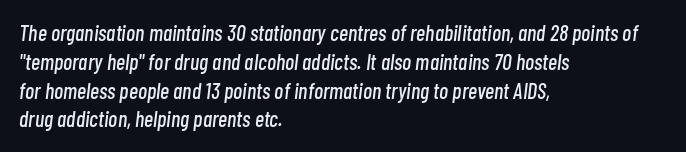
Notice how the stems are inclined rather than vertical — that's the hallmark of italics. The rendering uses a moderate line-height, typical for paragraphs. The words here are not underlined. All the whitespace from short lines collects on the right. The letters sit at their default tracking, neither squeezed nor spread.
